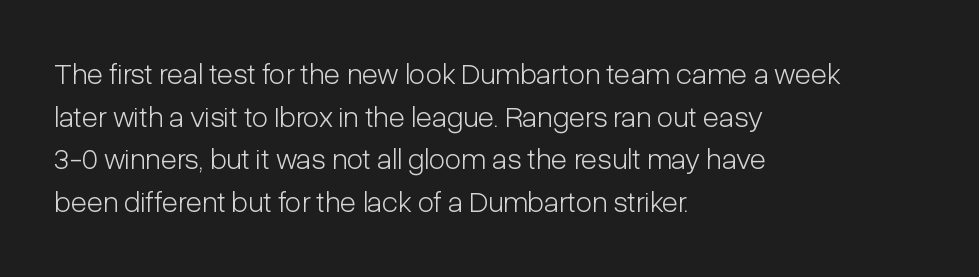
{"serif": "no", "italic": "no", "bold": "no", "weight": "light", "width": "condensed", "stroke_contrast": "low", "x_height": "medium", "monospaced": "no", "underline": "no", "align": "left", "line_spacing": "normal", "line_spacing_ratio": 1.42, "letter_spacing": "normal", "letter_spacing_em": 0.0, "glyph_px": 30}
